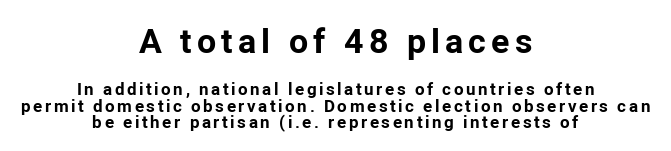
The image shows 34 px bold sans-serif type, upright; set centered, tight line spacing (0.97x), not underlined; the first (top) block is 2.0x larger; low stroke contrast and a medium x-height.
